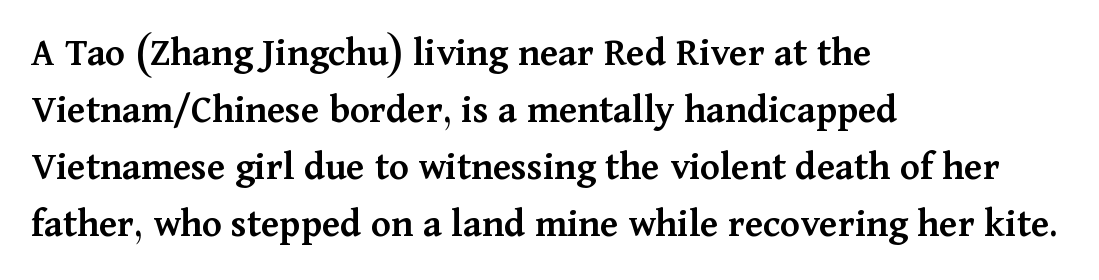
The image shows 41 px semibold serif type, upright; set left-aligned, normal line spacing (1.39x), normal letter spacing, not underlined; medium stroke contrast and a medium x-height.
